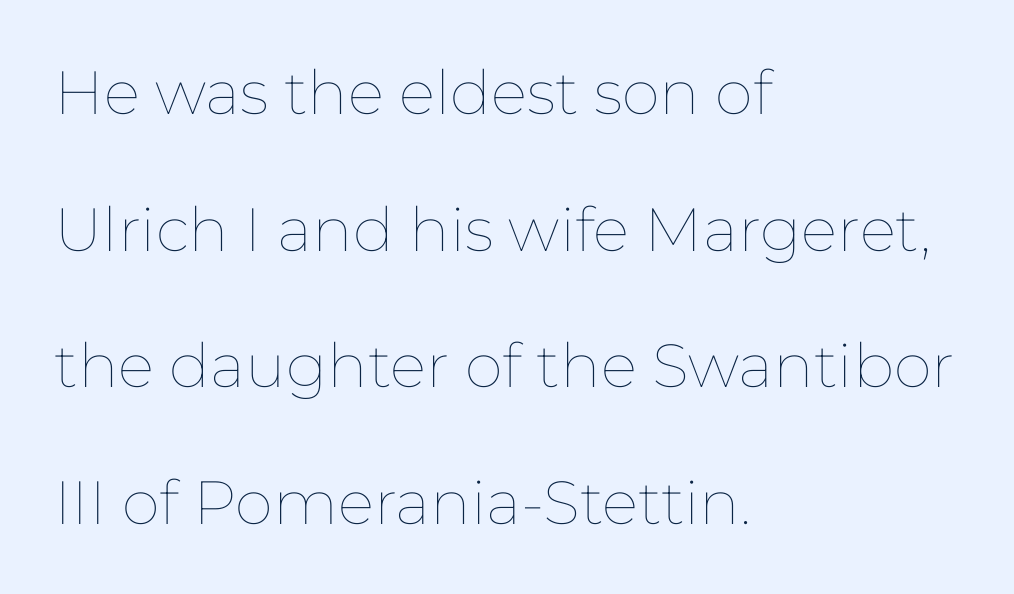
Q: Is the text bold? A: No.
Q: Is the text italic (slanted)? A: No, it is upright.
Q: Is the text underlined? A: No.
Q: How is the paragraph aligned? A: Left-aligned.
Q: Is the spacing between letters normal or unusually wide? A: Normal.
Q: Is the spacing between lines tight, normal or loose? A: Loose.
Q: Width (condensed, normal, or wide)? A: Normal.
Q: Stroke contrast? A: Low.
Q: x-height? A: Medium.
Q: Monospaced? A: No.
